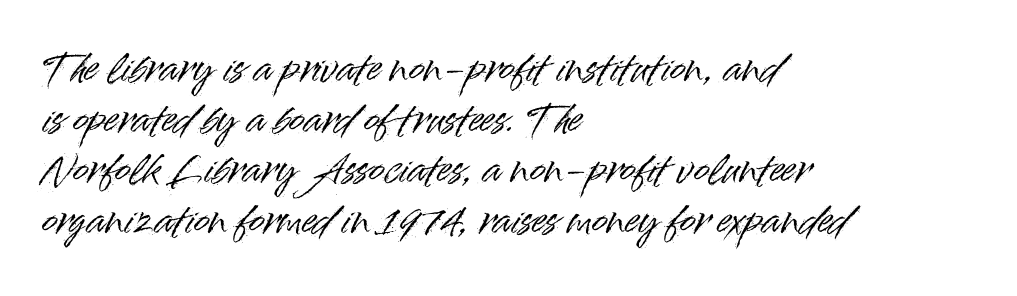
{"serif": "no", "width": "normal", "stroke_contrast": "high", "x_height": "small", "monospaced": "no", "underline": "no", "align": "left", "line_spacing": "normal", "line_spacing_ratio": 1.37, "letter_spacing": "normal", "letter_spacing_em": 0.0, "glyph_px": 37}
